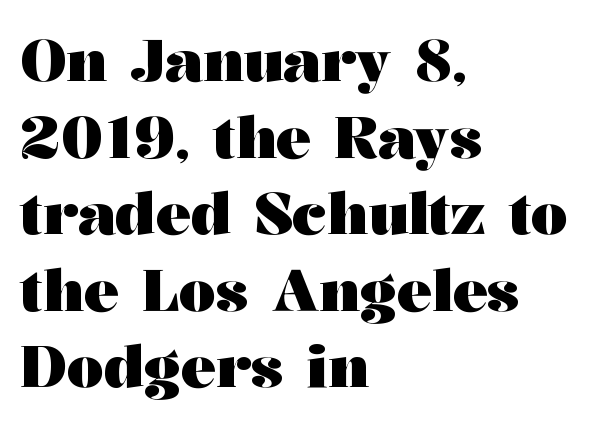
{"serif": "yes", "italic": "no", "bold": "yes", "weight": "heavy", "width": "wide", "stroke_contrast": "medium", "x_height": "medium", "monospaced": "no", "underline": "no", "align": "left", "line_spacing": "normal", "line_spacing_ratio": 1.32, "letter_spacing": "normal", "letter_spacing_em": 0.0, "glyph_px": 58}
